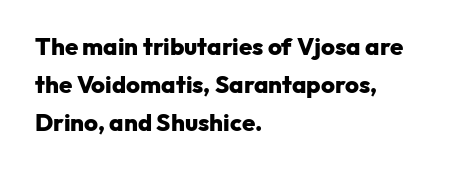
{"italic": "no", "bold": "yes", "underline": "no", "align": "left", "line_spacing": "normal", "line_spacing_ratio": 1.58, "letter_spacing": "normal", "letter_spacing_em": 0.0, "glyph_px": 24}
